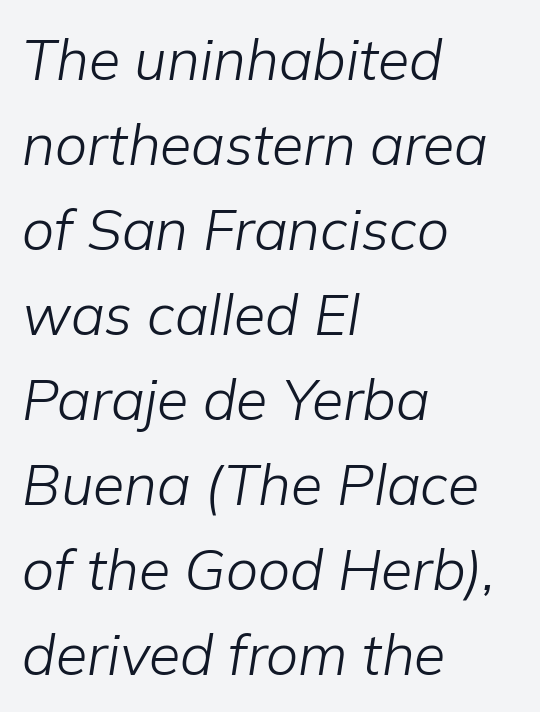
The specimen reads as italic at a glance. Think standard paragraph weight, or any step lighter than that. Beneath every word, the page is bare. The face used here is proportionally spaced, like ordinary book or web type. Baseline-to-baseline distance is the conventional proportion of letter height.
